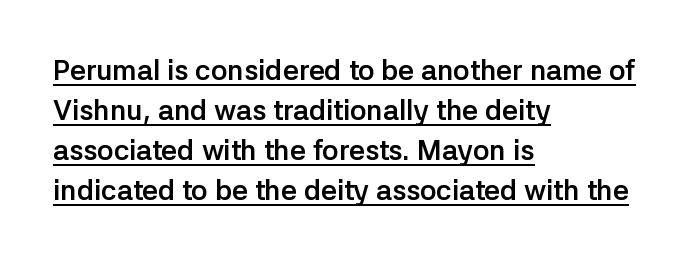
The text was rendered using a sans face with plain stroke endings. The specimen includes a rule beneath the text block's lines. Each new line begins a customary step beneath the previous one. Summary of weight: heavy, a full bold. This rendering leaves character spacing at its baseline value. Notice how the stems are strictly vertical — no italics here.
